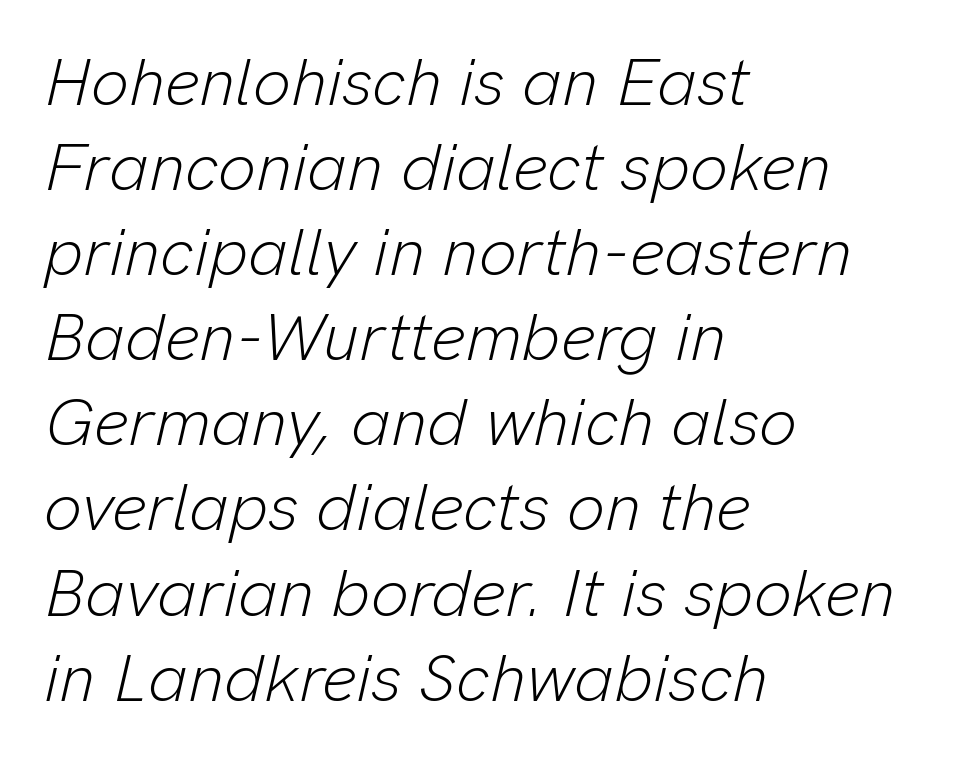
The image shows 67 px light type, italic (leaning right); set left-aligned, normal line spacing (1.27x), normal letter spacing, not underlined; low stroke contrast and a medium x-height.
